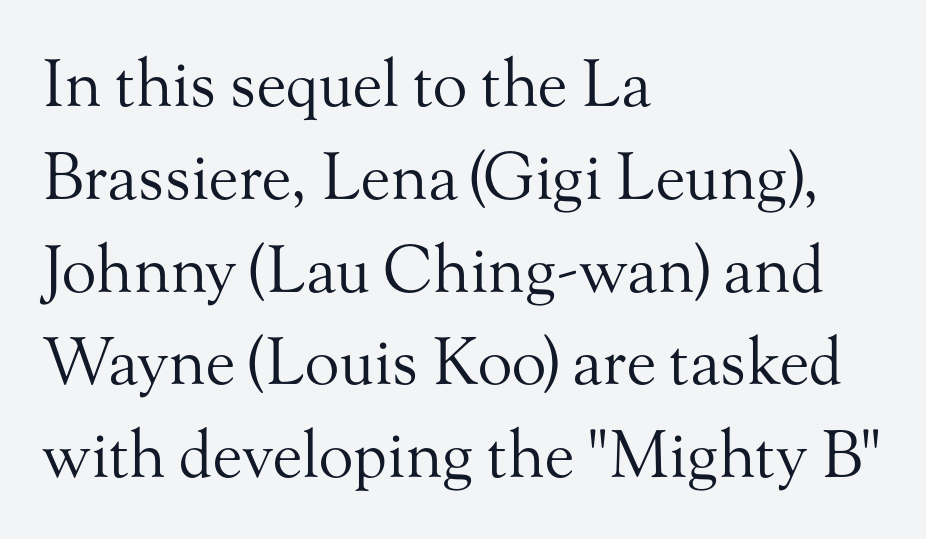
Serif or sans? Serif — the stroke terminals have little feet. The ragged edge is on the right, which tells us the setting is flush left. The typesetting does not lean heavy: it is not bold. The vertical gap from one line to the next is medium. Nobody touched the tracking dial on this one. The passage shown is typed in a proportional face where columns would drift.
